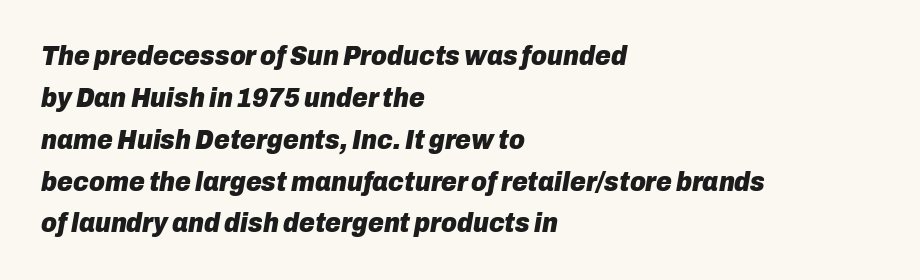
Q: Is the text bold? A: Yes.
Q: Is the text italic (slanted)? A: Yes, it leans right by about 10 degrees.
Q: Is the text underlined? A: No.
Q: How is the paragraph aligned? A: Left-aligned.
Q: Is the spacing between letters normal or unusually wide? A: Normal.
Q: Is the spacing between lines tight, normal or loose? A: Normal.
